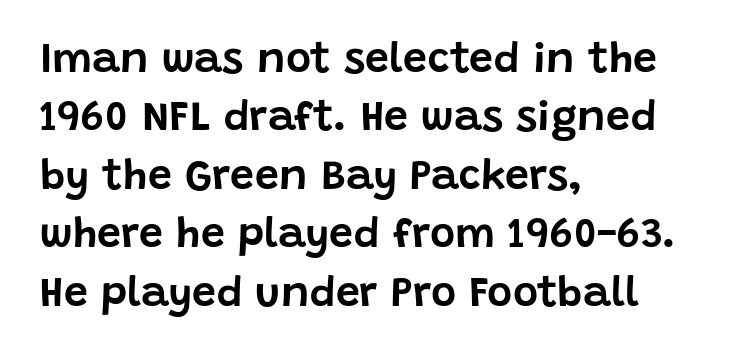
This sample has the flowing, uneven cadence of proportional lettering. This sample uses plain, unmodified letter spacing. The rendering anchors every line to the left-hand side. Rule under the text: the space is simply empty. The face used here is a sans, in the tradition of grotesques and geometrics.
